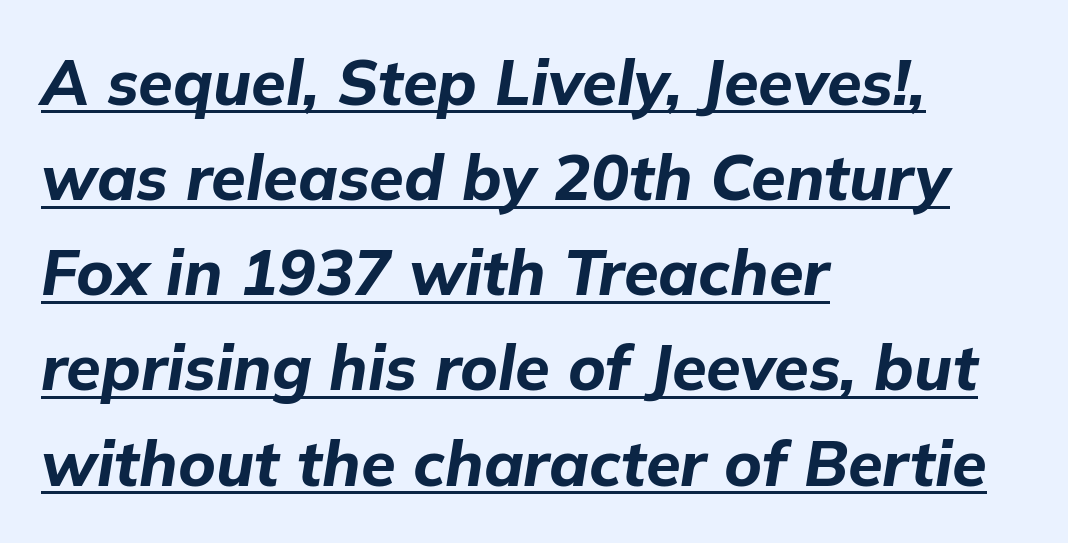
Q: Is the text bold? A: Yes.
Q: Is the text italic (slanted)? A: Yes, it leans right by about 9 degrees.
Q: Is the text underlined? A: Yes.
Q: How is the paragraph aligned? A: Left-aligned.
Q: Is the spacing between letters normal or unusually wide? A: Normal.
Q: Is the spacing between lines tight, normal or loose? A: Normal.
Q: Width (condensed, normal, or wide)? A: Normal.
Q: Stroke contrast? A: Low.
Q: x-height? A: Medium.
Q: Monospaced? A: No.
